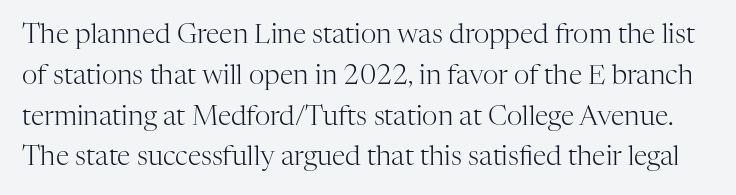
The type sits square on the baseline with zero lean. Look at the tracking — it's just the regular setting, nothing added. The glyphs are unaccompanied by any horizontal stroke below them. Heaviness? Minimal to ordinary, like unemphasized prose. Evenly set lines give the paragraph a standard silhouette.
